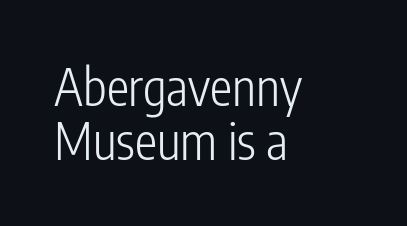
The image shows 50 px light, condensed sans-serif type, upright; set left-aligned, tight line spacing (1.09x), normal letter spacing, not underlined; low stroke contrast and a medium x-height.
